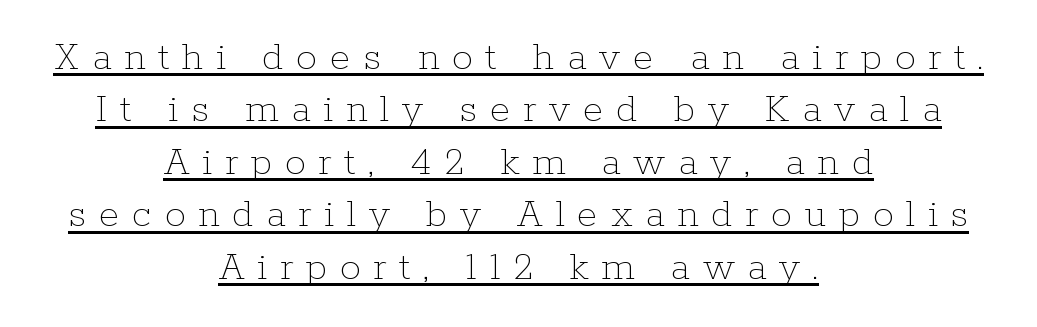
The image shows 42 px thin type, upright; set centered, normal line spacing (1.25x), unusually wide letter spacing (+0.3 em), underlined; low stroke contrast and a medium x-height.
